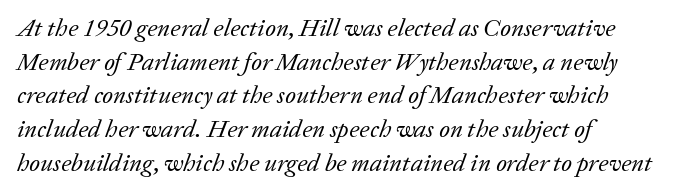
Q: Is the text bold? A: No.
Q: Is the text italic (slanted)? A: Yes, it leans right by about 20 degrees.
Q: Is the text underlined? A: No.
Q: How is the paragraph aligned? A: Left-aligned.
Q: Is the spacing between letters normal or unusually wide? A: Normal.
Q: Is the spacing between lines tight, normal or loose? A: Normal.
